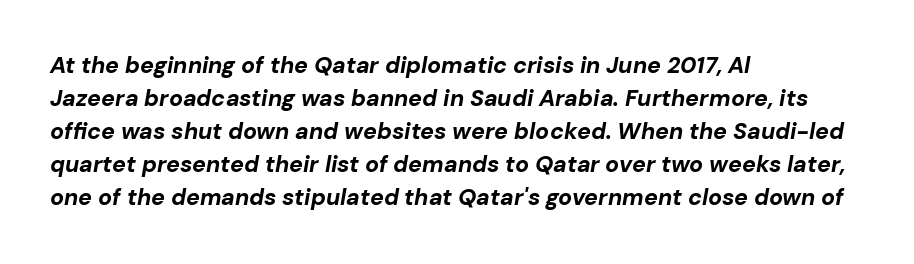
Q: Is the text bold? A: Yes.
Q: Is the text italic (slanted)? A: Yes, it leans right by about 10 degrees.
Q: Is the text underlined? A: No.
Q: How is the paragraph aligned? A: Left-aligned.
Q: Is the spacing between letters normal or unusually wide? A: Normal.
Q: Is the spacing between lines tight, normal or loose? A: Normal.
